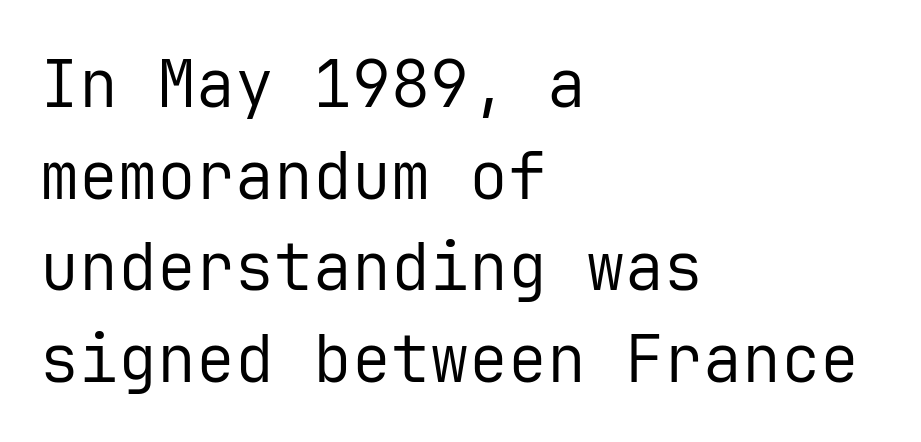
{"serif": "no", "italic": "no", "bold": "no", "weight": "regular", "width": "normal", "stroke_contrast": "low", "x_height": "medium", "monospaced": "yes", "underline": "no", "align": "left", "line_spacing": "normal", "line_spacing_ratio": 1.41, "letter_spacing": "normal", "letter_spacing_em": 0.0, "glyph_px": 65}
